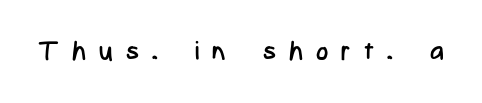
{"italic": "no", "bold": "no", "underline": "no", "letter_spacing": "wide", "letter_spacing_em": 0.5, "glyph_px": 26}
